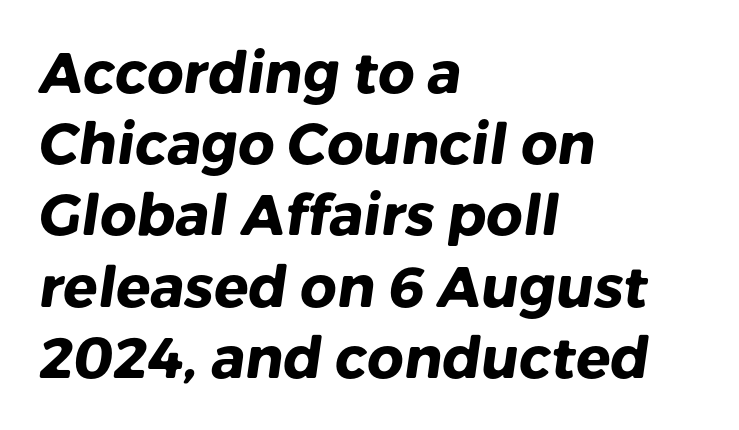
The image shows 57 px heavy sans-serif type; set left-aligned, normal line spacing (1.25x), normal letter spacing, not underlined; low stroke contrast and a medium x-height.
